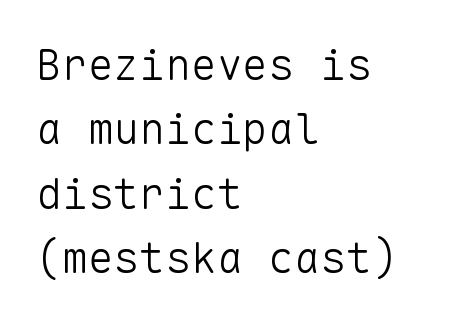
{"serif": "no", "italic": "no", "bold": "no", "weight": "light", "width": "normal", "stroke_contrast": "low", "x_height": "medium", "monospaced": "yes", "underline": "no", "align": "left", "line_spacing": "normal", "line_spacing_ratio": 1.5, "letter_spacing": "normal", "letter_spacing_em": 0.0, "glyph_px": 43}
